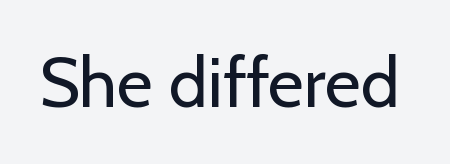
Q: Is the text bold? A: No.
Q: Is the text italic (slanted)? A: No, it is upright.
Q: Is the typeface a serif or a sans-serif typeface? A: Sans-serif.
Q: Is the text underlined? A: No.
Q: Is the spacing between letters normal or unusually wide? A: Normal.
Q: Width (condensed, normal, or wide)? A: Normal.
Q: Stroke contrast? A: Low.
Q: x-height? A: Medium.
Q: Monospaced? A: No.
